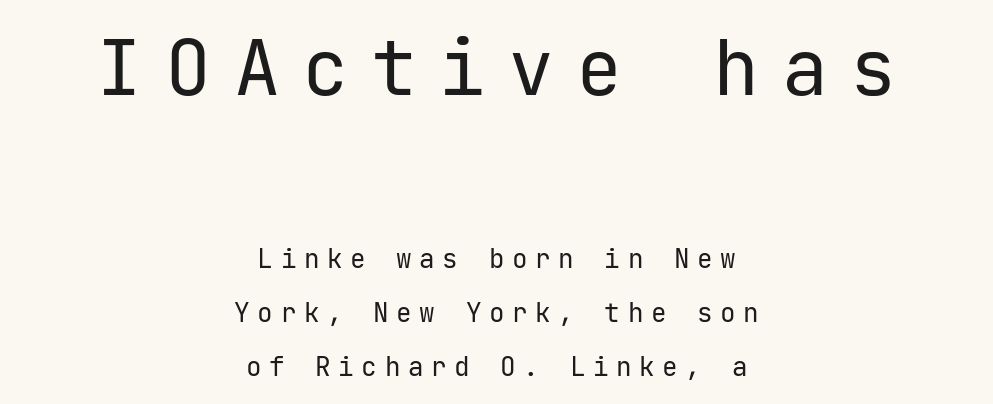
Q: Is the text bold? A: No.
Q: Is the text italic (slanted)? A: No, it is upright.
Q: Is the typeface a serif or a sans-serif typeface? A: Sans-serif.
Q: Is the text underlined? A: No.
Q: How is the paragraph aligned? A: Centered.
Q: Is the spacing between letters normal or unusually wide? A: Unusually wide.
Q: Is the spacing between lines tight, normal or loose? A: Loose.
Q: Which block of text is set in a larger size, the first (top) or the second (bottom)? A: The first (top) one.
Q: Width (condensed, normal, or wide)? A: Normal.
Q: Stroke contrast? A: Low.
Q: x-height? A: Medium.
Q: Monospaced? A: Yes.
